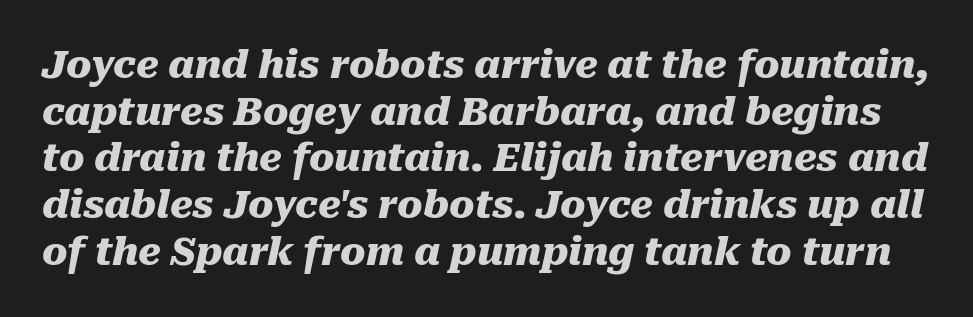
{"italic": "yes", "lean": "right", "slant_degrees": 10, "bold": "yes", "weight": "heavy", "width": "normal", "stroke_contrast": "medium", "x_height": "medium", "monospaced": "no", "underline": "no", "line_spacing_ratio": 1.23, "letter_spacing": "normal", "letter_spacing_em": 0.0, "glyph_px": 38}
